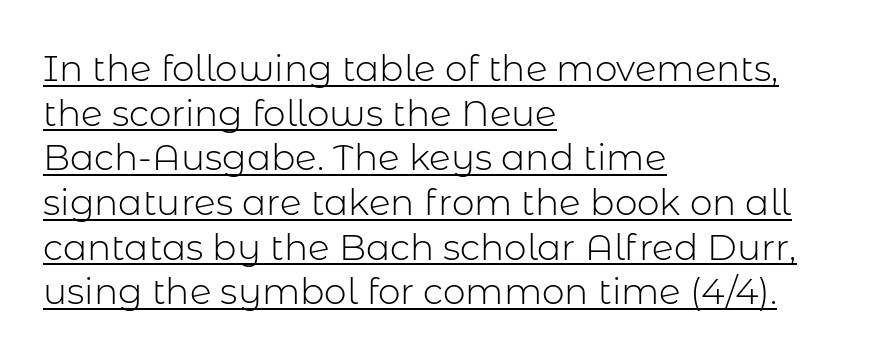
The compositor pushed each line to the left boundary. A typesetter would mark this as roman, not italic. Caption: lettering with a line underneath. No chunkiness to these letters — they're not bold. Observe the absence of serifs on each vertical stroke in this sample. Tracking value appears to be zero — textbook default spacing.
